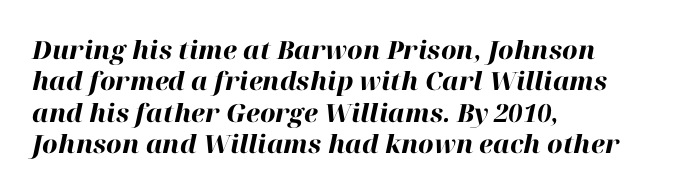
This rendering leaves character spacing at its baseline value. A full-strength bold gives these letters their thick strokes. Left-aligned paragraph, ragged on the right. Designer's note — italics engaged. Anything drawn beneath the words? Only blank space. The rows are spaced the way most documents space them.
